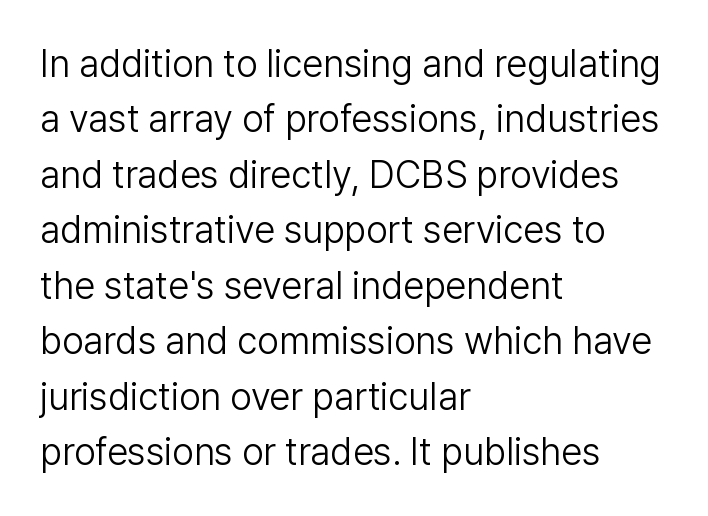
Character widths vary here, with narrow letters taking less room than wide ones. A light-to-regular cut is what we see here. Classification — sans serif. A typesetter would mark this as roman, not italic. The lines are quadded left. Underlining? Definitely not there.
